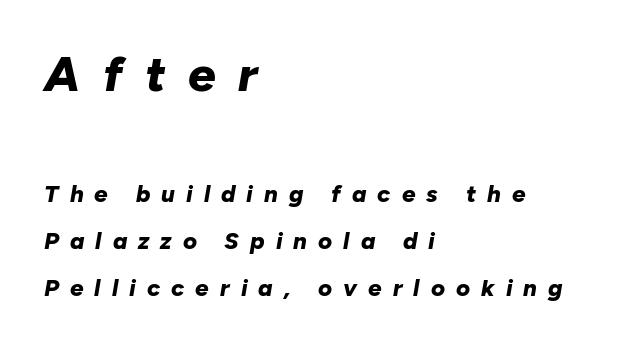
Q: Is the text bold? A: Yes.
Q: Is the text italic (slanted)? A: Yes, it leans right by about 10 degrees.
Q: Is the text underlined? A: No.
Q: How is the paragraph aligned? A: Left-aligned.
Q: Is the spacing between letters normal or unusually wide? A: Unusually wide.
Q: Is the spacing between lines tight, normal or loose? A: Loose.
Q: Which block of text is set in a larger size, the first (top) or the second (bottom)? A: The first (top) one.
Q: Width (condensed, normal, or wide)? A: Normal.
Q: Stroke contrast? A: Low.
Q: x-height? A: Medium.
Q: Monospaced? A: No.
